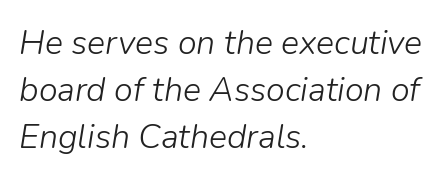
Q: Is the text bold? A: No.
Q: Is the text italic (slanted)? A: Yes, it leans right by about 9 degrees.
Q: Is the text underlined? A: No.
Q: How is the paragraph aligned? A: Left-aligned.
Q: Is the spacing between letters normal or unusually wide? A: Normal.
Q: Is the spacing between lines tight, normal or loose? A: Normal.
Q: Width (condensed, normal, or wide)? A: Normal.
Q: Stroke contrast? A: Low.
Q: x-height? A: Medium.
Q: Monospaced? A: No.
